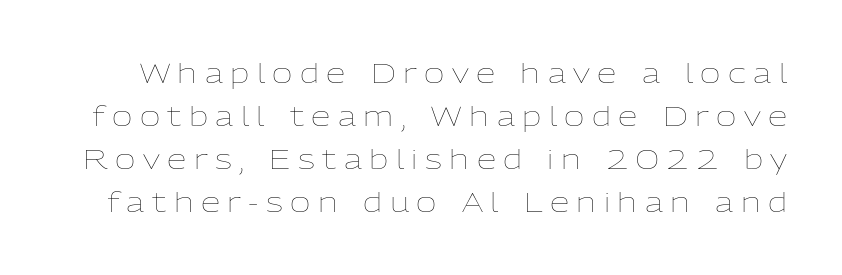
A typesetter would mark this as roman, not italic. The tracking reads as deliberately expanded to a designer's eye. Baseline-to-baseline distance is the conventional proportion of letter height. The zone under the glyphs is completely vacant. Spacing verdict: proportional, widths tailored to each character.
